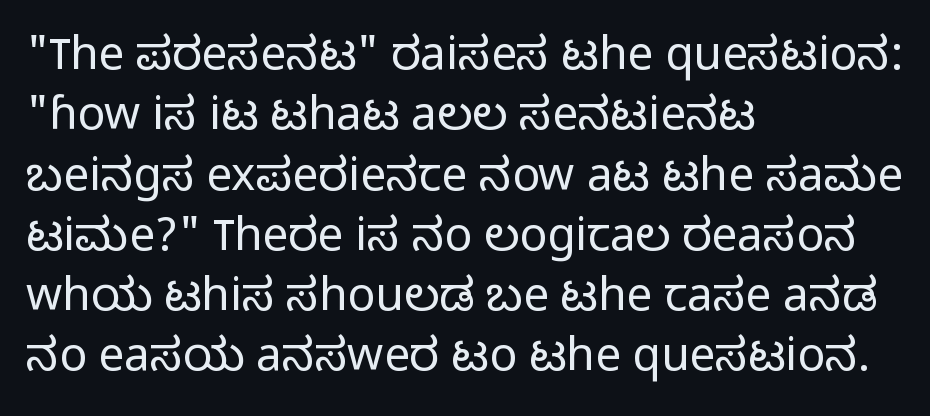
Q: Is the text bold? A: No.
Q: Is the text italic (slanted)? A: No, it is upright.
Q: Is the typeface a serif or a sans-serif typeface? A: Sans-serif.
Q: Is the text underlined? A: No.
Q: How is the paragraph aligned? A: Left-aligned.
Q: Is the spacing between letters normal or unusually wide? A: Normal.
Q: Is the spacing between lines tight, normal or loose? A: Normal.
Q: Width (condensed, normal, or wide)? A: Normal.
Q: Stroke contrast? A: Low.
Q: x-height? A: Medium.
Q: Monospaced? A: No.
